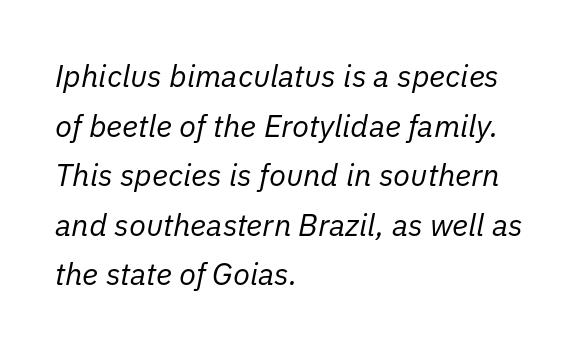
Horizontal bands of white between lines are of average thickness. Clear beneath every line of the passage. Nothing unusual about the tracking: characters are spaced as the font intends. The specimen reads as italic at a glance. Each letter keeps its own natural width here, so spacing adapts to shape. The cut favours lightness, reaching ordinary text weight at its darkest.
